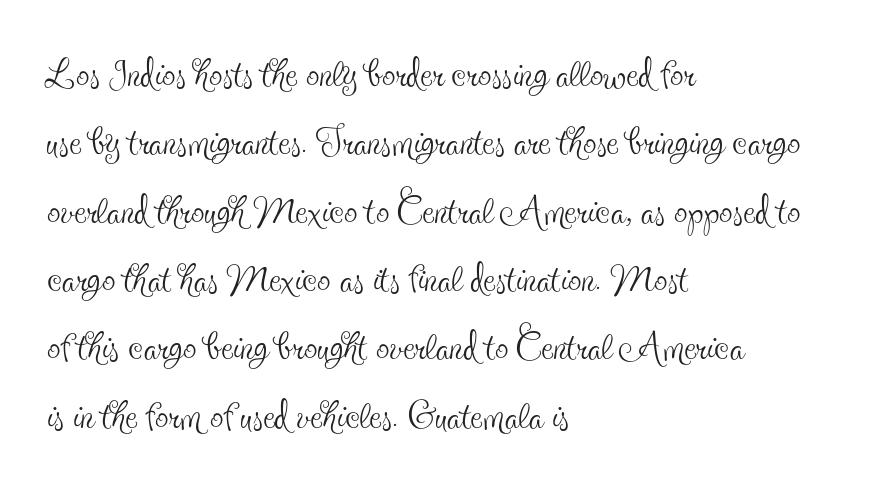
{"serif": "yes", "bold": "no", "weight": "thin", "width": "condensed", "x_height": "small", "monospaced": "no", "underline": "no", "align": "left", "line_spacing": "normal", "line_spacing_ratio": 1.29, "letter_spacing": "normal", "letter_spacing_em": 0.0, "glyph_px": 53}
